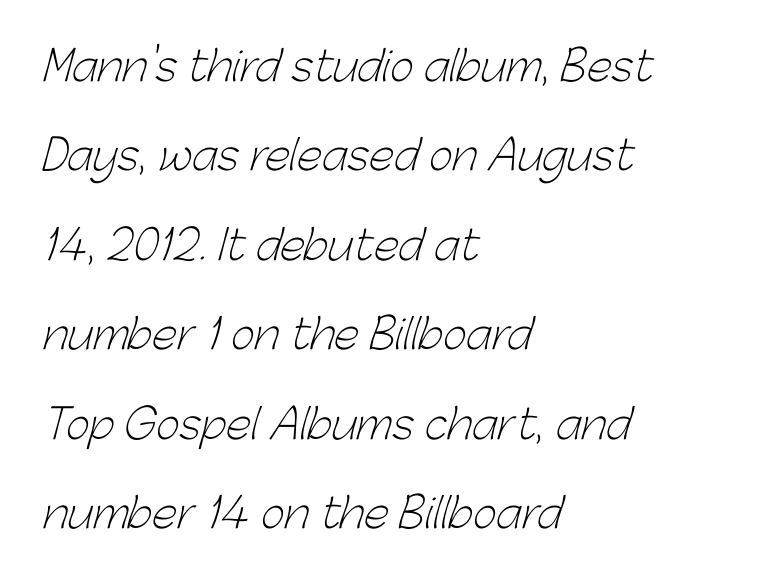
{"serif": "no", "bold": "no", "weight": "light", "width": "normal", "stroke_contrast": "low", "x_height": "medium", "monospaced": "no", "underline": "no", "align": "left", "line_spacing": "loose", "line_spacing_ratio": 2.18, "letter_spacing": "normal", "letter_spacing_em": 0.0, "glyph_px": 41}
